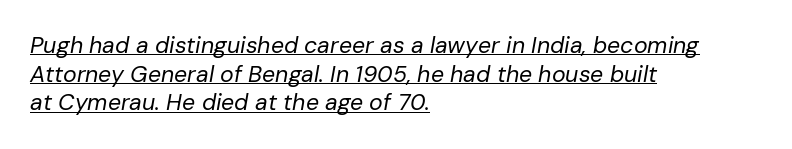
You could call the tracking neutral — neither tight nor loose. The face used here has a pronounced slope to its letters. Vertical stems look standard width or narrower in stroke. The paragraph has a hard left edge and a soft right edge.
